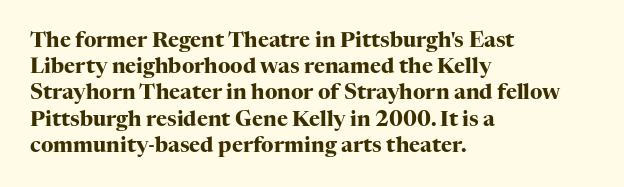
Q: Is the text bold? A: Yes.
Q: Is the text italic (slanted)? A: No, it is upright.
Q: Is the text underlined? A: No.
Q: How is the paragraph aligned? A: Left-aligned.
Q: Is the spacing between letters normal or unusually wide? A: Normal.
Q: Is the spacing between lines tight, normal or loose? A: Normal.
